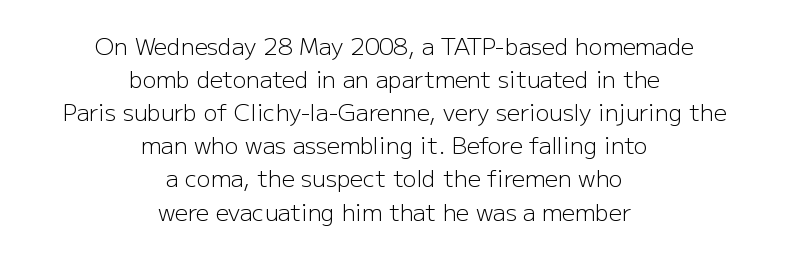
Does the leading feel generous? No, just average. Compared with typical body copy, the letter spacing here is the same. Each line is balanced around a shared central axis. A bare baseline throughout the passage. You can tell it's not italic because the verticals are truly vertical. The strokes carry an ordinary text weight at most.
